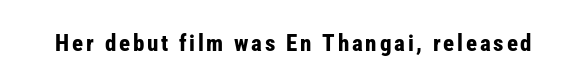
Q: Is the text bold? A: Yes.
Q: Is the text italic (slanted)? A: No, it is upright.
Q: Is the text underlined? A: No.
